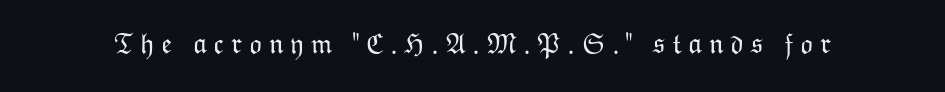
{"italic": "no", "bold": "no", "weight": "light", "width": "normal", "stroke_contrast": "low", "x_height": "medium", "monospaced": "no", "underline": "no", "letter_spacing": "wide", "letter_spacing_em": 0.24, "glyph_px": 28}
